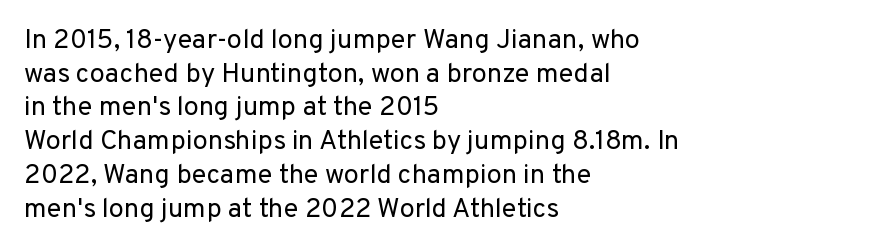
Q: Is the text bold? A: No.
Q: Is the text italic (slanted)? A: No, it is upright.
Q: Is the text underlined? A: No.
Q: How is the paragraph aligned? A: Left-aligned.
Q: Is the spacing between letters normal or unusually wide? A: Normal.
Q: Is the spacing between lines tight, normal or loose? A: Normal.
